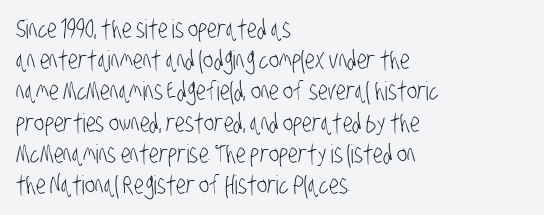
{"bold": "no", "underline": "no", "align": "left", "line_spacing_ratio": 1.2, "letter_spacing": "normal", "letter_spacing_em": 0.0, "glyph_px": 26}
